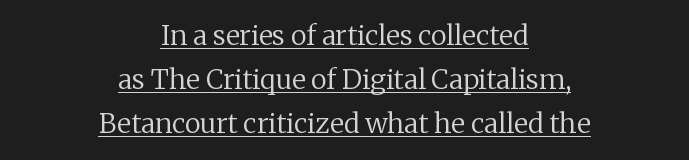
Q: Is the text bold? A: No.
Q: Is the text italic (slanted)? A: No, it is upright.
Q: Is the text underlined? A: Yes.
Q: How is the paragraph aligned? A: Centered.
Q: Is the spacing between letters normal or unusually wide? A: Normal.
Q: Is the spacing between lines tight, normal or loose? A: Normal.
